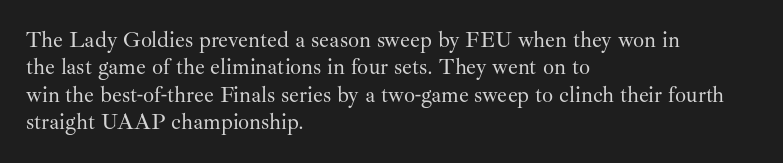
Counters stay open thanks to moderate or lighter strokes. All the whitespace from short lines collects on the right. Normally led — the rows are evenly, conventionally spaced. The glyphs are unaccompanied by any horizontal stroke below them.
